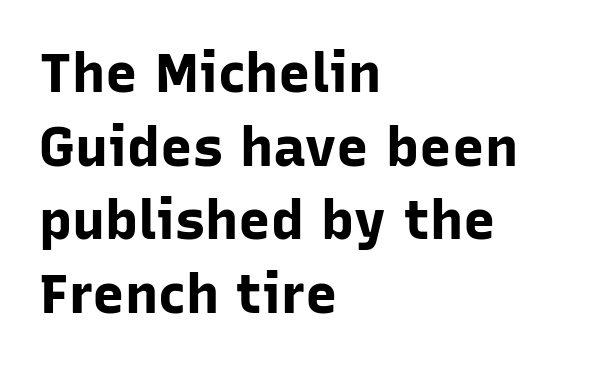
{"serif": "no", "italic": "no", "bold": "yes", "weight": "bold", "width": "normal", "stroke_contrast": "low", "x_height": "medium", "monospaced": "no", "underline": "no", "align": "left", "line_spacing": "normal", "line_spacing_ratio": 1.34, "letter_spacing": "normal", "letter_spacing_em": 0.0, "glyph_px": 55}
